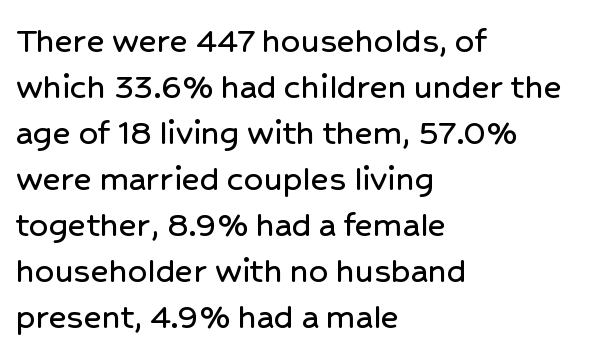
The image shows 38 px sans-serif type, upright; set left-aligned, line spacing 1.21x, normal letter spacing, not underlined; low stroke contrast and a medium x-height.
